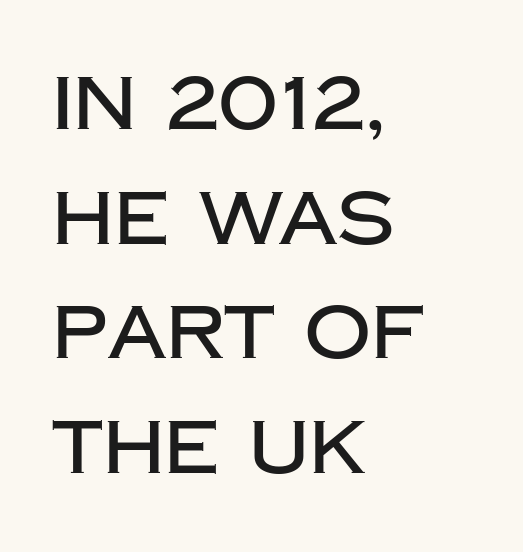
Q: Is the text italic (slanted)? A: No, it is upright.
Q: Is the typeface a serif or a sans-serif typeface? A: Sans-serif.
Q: Is the text underlined? A: No.
Q: How is the paragraph aligned? A: Left-aligned.
Q: Is the spacing between letters normal or unusually wide? A: Normal.
Q: Is the spacing between lines tight, normal or loose? A: Normal.
Q: Width (condensed, normal, or wide)? A: Normal.
Q: Stroke contrast? A: Low.
Q: x-height? A: Large.
Q: Monospaced? A: No.
